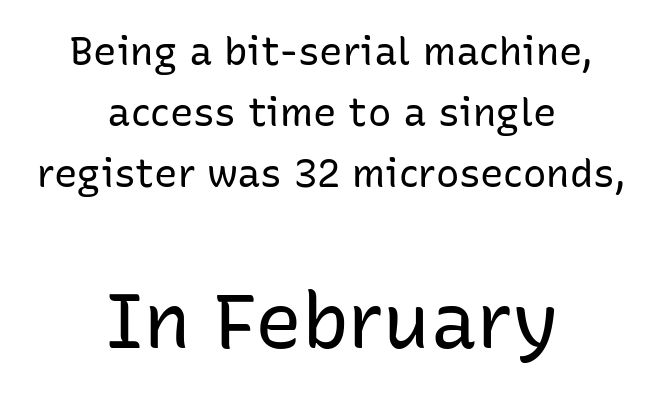
The image shows 78 px regular-weight sans-serif type, upright; set centered, normal line spacing (1.57x), normal letter spacing, not underlined; the second (bottom) block is 2.0x larger; low stroke contrast and a medium x-height.
